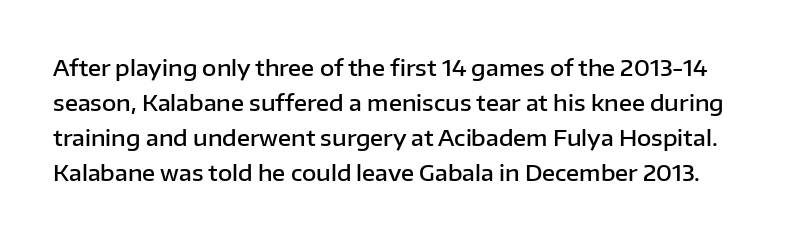
The rows are spaced the way most documents space them. Decoration check: the copy has no underline. Emphasis by weight is partial: semibold. Tracking here is standard; glyphs follow each other at the usual distance. When letters stand straight like this, we call the style roman or upright.
